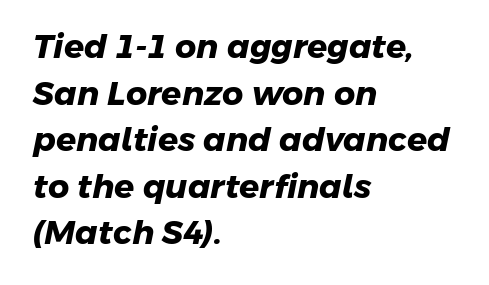
The image shows 33 px heavy sans-serif type; set left-aligned, normal line spacing (1.41x), normal letter spacing, not underlined; low stroke contrast and a medium x-height.
